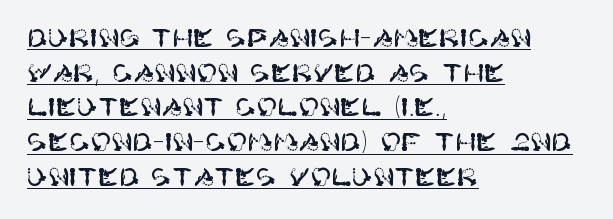
The image shows 25 px text type, upright; set left-aligned, normal line spacing (1.39x), normal letter spacing, underlined.
